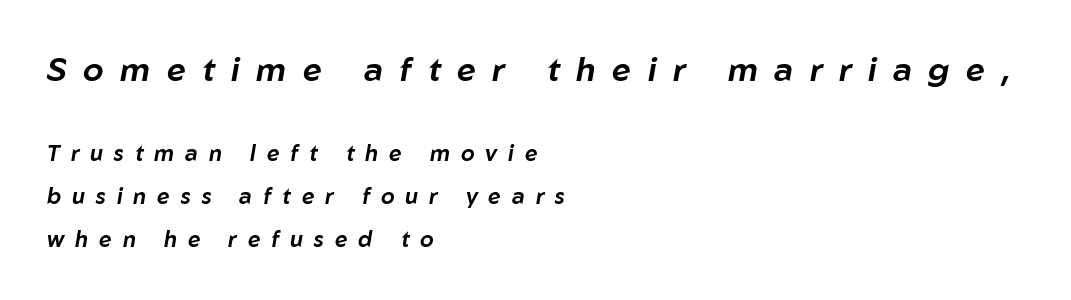
Q: Is the text italic (slanted)? A: Yes, it leans right by about 10 degrees.
Q: Is the text underlined? A: No.
Q: How is the paragraph aligned? A: Left-aligned.
Q: Is the spacing between letters normal or unusually wide? A: Unusually wide.
Q: Is the spacing between lines tight, normal or loose? A: Loose.
Q: Which block of text is set in a larger size, the first (top) or the second (bottom)? A: The first (top) one.
Q: Width (condensed, normal, or wide)? A: Normal.
Q: Stroke contrast? A: Low.
Q: x-height? A: Medium.
Q: Monospaced? A: No.
